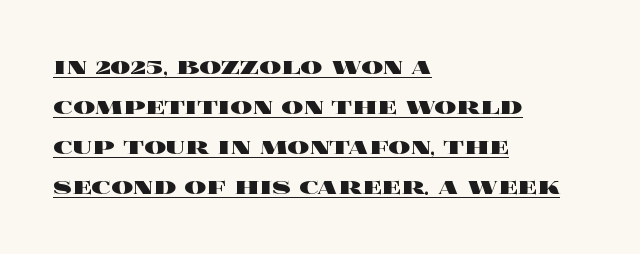
{"italic": "no", "bold": "yes", "underline": "yes", "align": "left", "line_spacing": "normal", "line_spacing_ratio": 1.48, "letter_spacing": "normal", "letter_spacing_em": 0.0, "glyph_px": 27}
